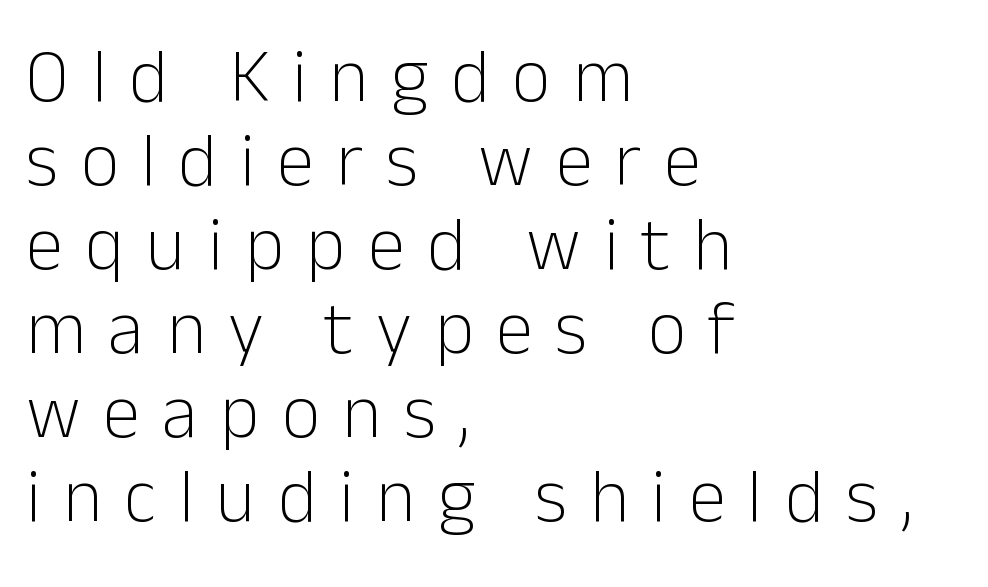
The image shows 75 px light sans-serif type, upright; set left-aligned, tight line spacing (1.12x), unusually wide letter spacing (+0.3 em), not underlined; low stroke contrast and a medium x-height.
